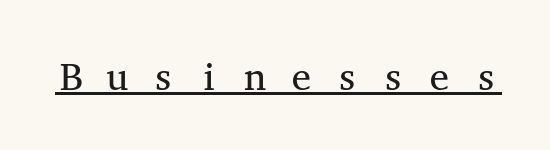
The image shows 39 px regular-weight, wide serif type, upright, monospaced; set unusually wide letter spacing (+0.4 em), underlined; medium stroke contrast and a medium x-height.
